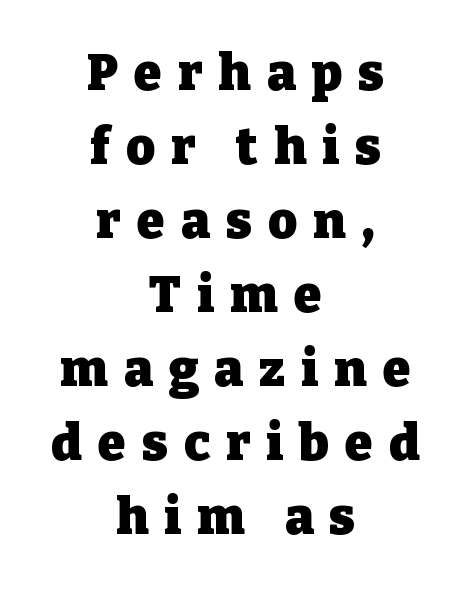
{"serif": "yes", "italic": "no", "bold": "yes", "weight": "heavy", "width": "normal", "stroke_contrast": "low", "x_height": "medium", "monospaced": "no", "underline": "no", "align": "center", "line_spacing": "normal", "line_spacing_ratio": 1.48, "letter_spacing": "wide", "letter_spacing_em": 0.32, "glyph_px": 50}
